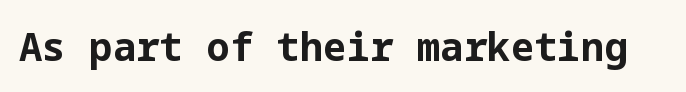
The image shows 39 px bold sans-serif type, upright; set normal letter spacing, not underlined; low stroke contrast and a medium x-height.
